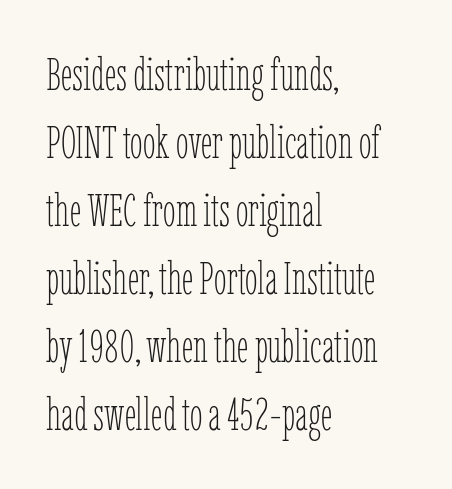
Q: Is the text bold? A: No.
Q: Is the text italic (slanted)? A: No, it is upright.
Q: Is the text underlined? A: No.
Q: How is the paragraph aligned? A: Left-aligned.
Q: Is the spacing between letters normal or unusually wide? A: Normal.
Q: Is the spacing between lines tight, normal or loose? A: Normal.
Q: Width (condensed, normal, or wide)? A: Condensed.
Q: Stroke contrast? A: Low.
Q: x-height? A: Medium.
Q: Monospaced? A: No.
